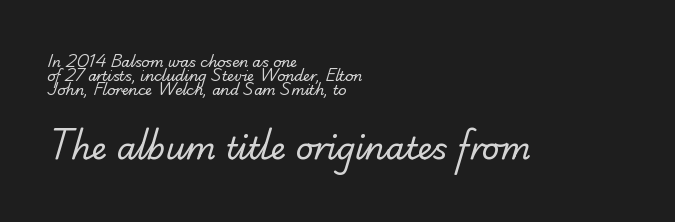
Q: Is the text bold? A: No.
Q: Is the typeface a serif or a sans-serif typeface? A: Sans-serif.
Q: Is the text underlined? A: No.
Q: How is the paragraph aligned? A: Left-aligned.
Q: Is the spacing between letters normal or unusually wide? A: Normal.
Q: Is the spacing between lines tight, normal or loose? A: Tight.
Q: Which block of text is set in a larger size, the first (top) or the second (bottom)? A: The second (bottom) one.
Q: Width (condensed, normal, or wide)? A: Normal.
Q: Stroke contrast? A: Low.
Q: x-height? A: Small.
Q: Monospaced? A: No.
